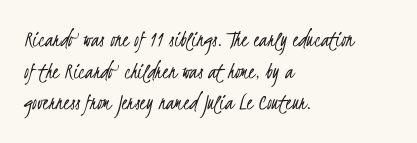
{"bold": "no", "underline": "no", "align": "left", "line_spacing": "normal", "line_spacing_ratio": 1.32, "letter_spacing": "normal", "letter_spacing_em": 0.0, "glyph_px": 24}
